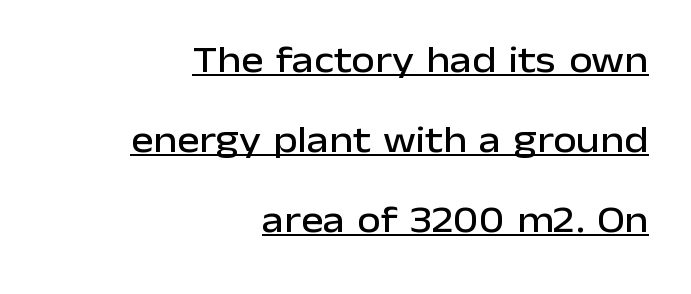
Quick note: not italic, upright. Underline: present. What's the leading like? Stretched, with rows far apart. A typesetter would call this proportional, since set widths differ per character. Caption: standard tracking, unaltered.
